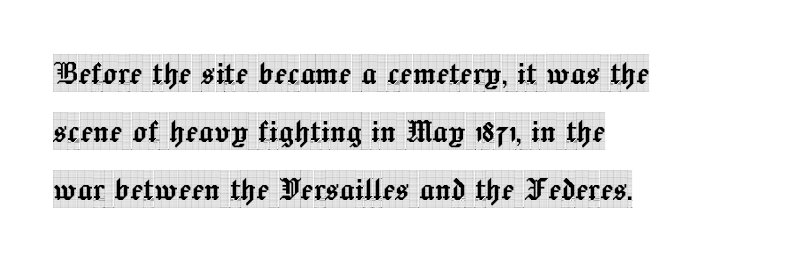
{"serif": "yes", "italic": "no", "width": "condensed", "x_height": "large", "monospaced": "no", "underline": "no", "align": "left", "line_spacing": "normal", "line_spacing_ratio": 1.53, "letter_spacing": "normal", "letter_spacing_em": 0.0, "glyph_px": 38}
